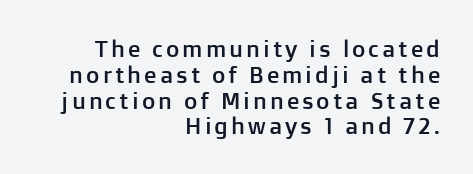
Q: Is the text italic (slanted)? A: No, it is upright.
Q: Is the text underlined? A: No.
Q: How is the paragraph aligned? A: Right-aligned.
Q: Is the spacing between lines tight, normal or loose? A: Tight.
